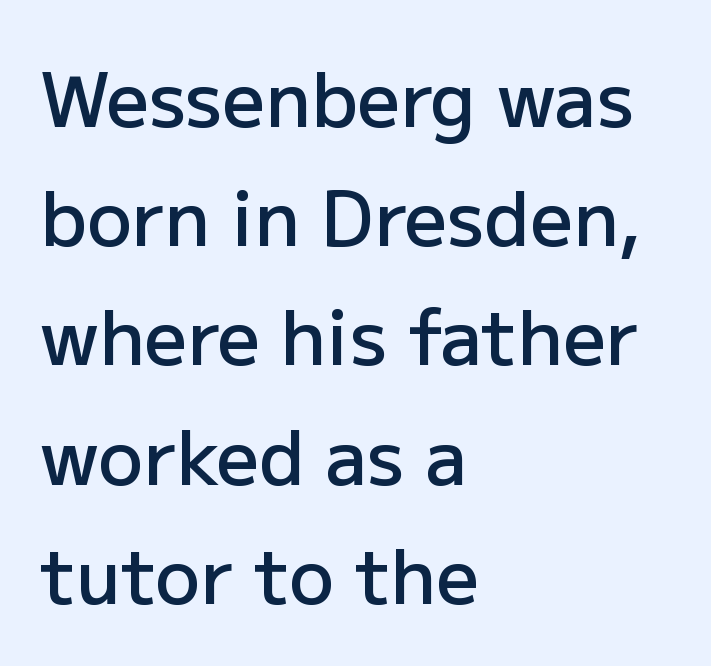
Q: Is the text bold? A: Semi-bold.
Q: Is the text italic (slanted)? A: No, it is upright.
Q: Is the typeface a serif or a sans-serif typeface? A: Sans-serif.
Q: Is the text underlined? A: No.
Q: How is the paragraph aligned? A: Left-aligned.
Q: Is the spacing between letters normal or unusually wide? A: Normal.
Q: Is the spacing between lines tight, normal or loose? A: Normal.
Q: Width (condensed, normal, or wide)? A: Normal.
Q: Stroke contrast? A: Low.
Q: x-height? A: Medium.
Q: Monospaced? A: No.
